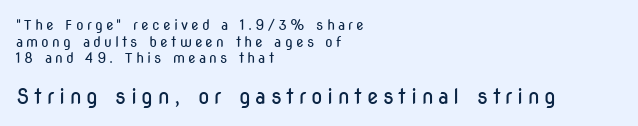
{"italic": "no", "bold": "no", "underline": "no", "align": "left", "line_spacing_ratio": 1.19, "letter_spacing": "wide", "letter_spacing_em": 0.22, "larger_block": "second", "size_ratio": 1.5, "glyph_px": 21}
